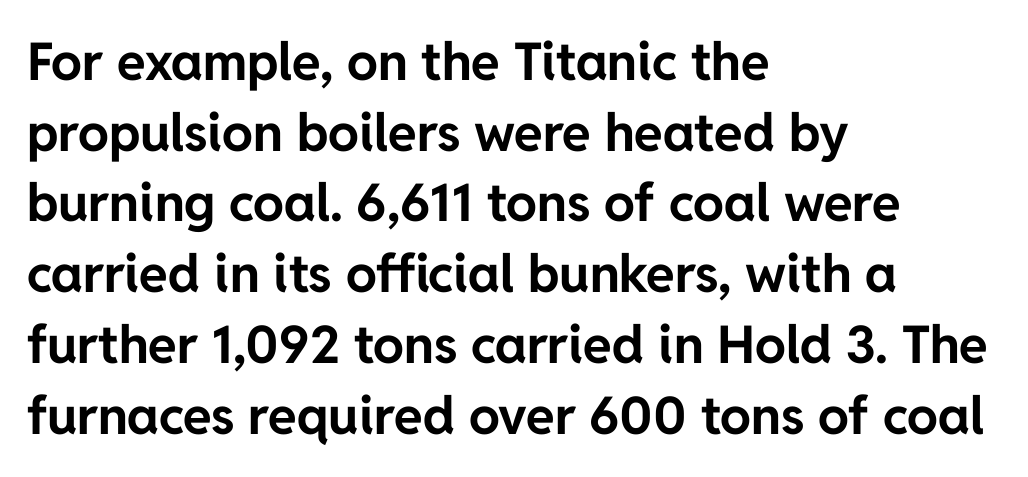
The image shows 52 px bold sans-serif type, upright; set left-aligned, normal line spacing (1.36x), normal letter spacing, not underlined; low stroke contrast and a medium x-height.
